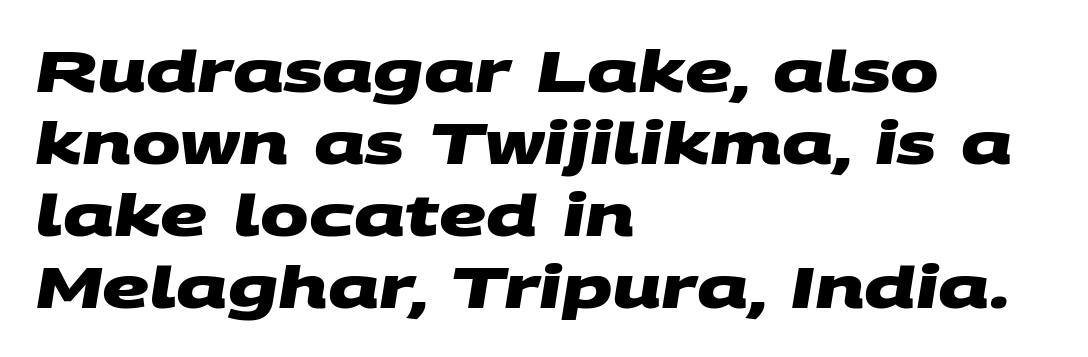
{"serif": "no", "bold": "yes", "weight": "heavy", "width": "wide", "stroke_contrast": "medium", "x_height": "large", "monospaced": "no", "underline": "no", "align": "left", "line_spacing_ratio": 1.24, "letter_spacing": "normal", "letter_spacing_em": 0.0, "glyph_px": 58}
